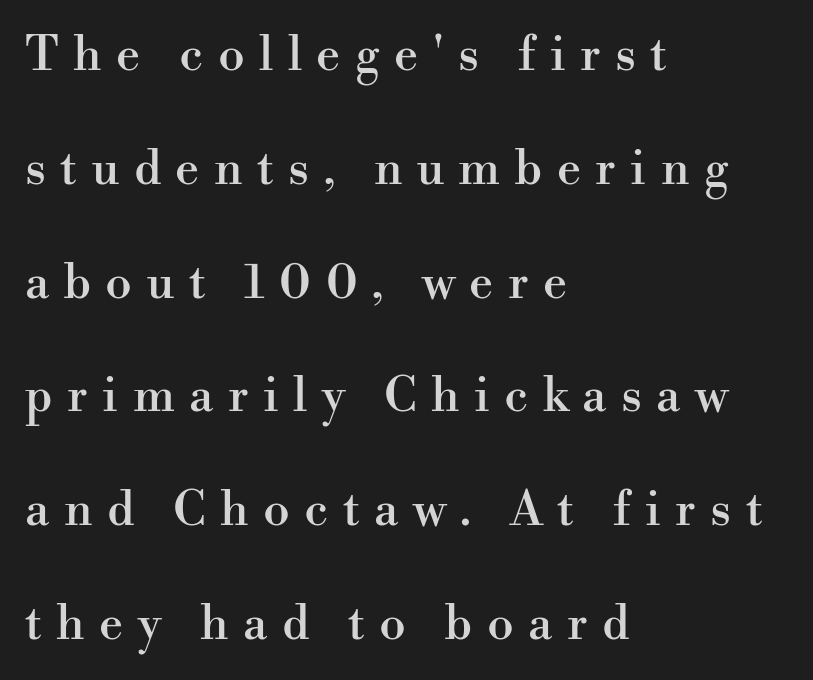
{"serif": "yes", "italic": "no", "width": "normal", "stroke_contrast": "high", "x_height": "small", "monospaced": "no", "underline": "no", "align": "left", "line_spacing": "loose", "line_spacing_ratio": 2.37, "letter_spacing": "wide", "letter_spacing_em": 0.3, "glyph_px": 48}
